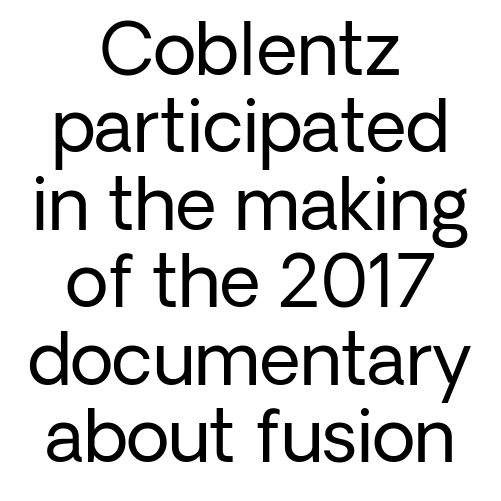
The image shows 71 px regular-weight sans-serif type, upright; set centered, tight line spacing (1.09x), normal letter spacing, not underlined; low stroke contrast and a medium x-height.
